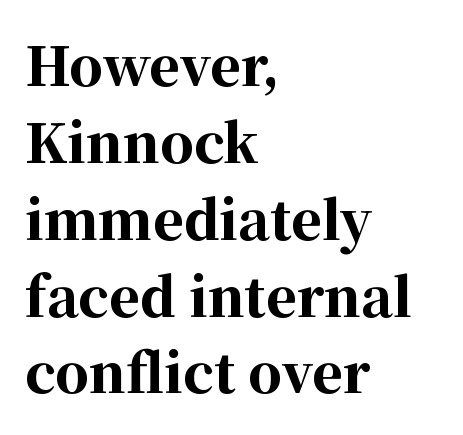
Q: Is the text bold? A: Yes.
Q: Is the text italic (slanted)? A: No, it is upright.
Q: Is the typeface a serif or a sans-serif typeface? A: Serif.
Q: Is the text underlined? A: No.
Q: How is the paragraph aligned? A: Left-aligned.
Q: Is the spacing between letters normal or unusually wide? A: Normal.
Q: Is the spacing between lines tight, normal or loose? A: Normal.
Q: Width (condensed, normal, or wide)? A: Normal.
Q: Stroke contrast? A: High.
Q: x-height? A: Medium.
Q: Monospaced? A: No.
